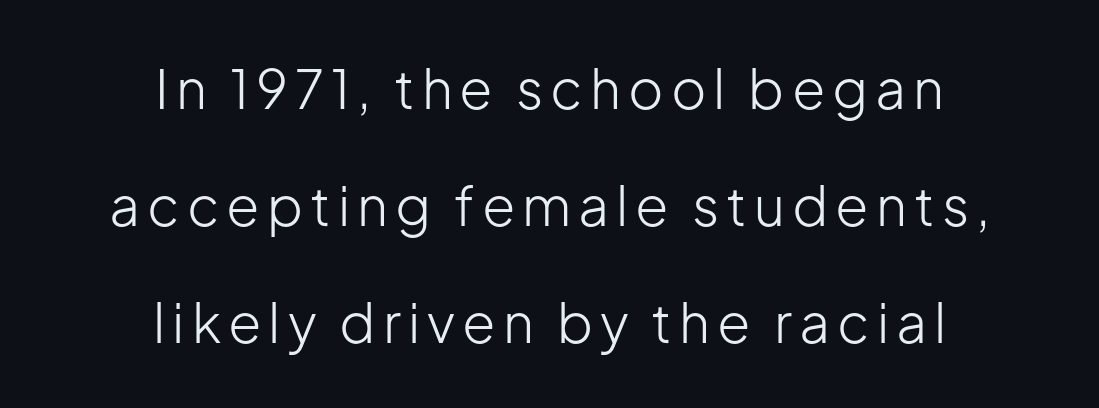
Q: Is the text bold? A: No.
Q: Is the text italic (slanted)? A: No, it is upright.
Q: Is the typeface a serif or a sans-serif typeface? A: Sans-serif.
Q: Is the text underlined? A: No.
Q: How is the paragraph aligned? A: Centered.
Q: Is the spacing between lines tight, normal or loose? A: Loose.
Q: Width (condensed, normal, or wide)? A: Normal.
Q: Stroke contrast? A: Low.
Q: x-height? A: Medium.
Q: Monospaced? A: No.
